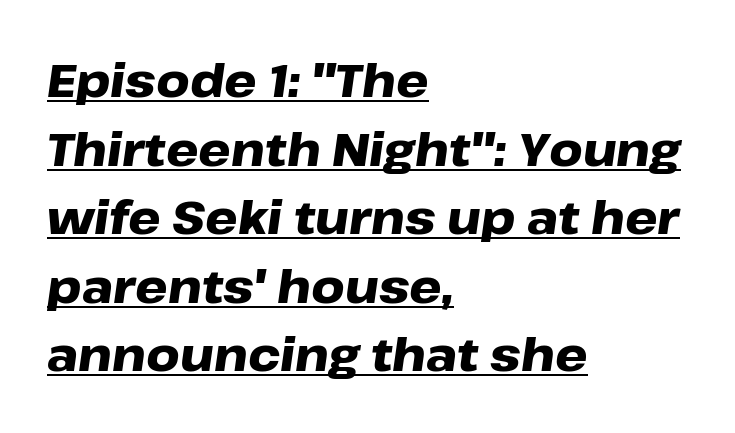
The face used here is proportionally spaced, like ordinary book or web type. The rendering anchors every line to the left-hand side. I'd describe the lettering as bold — thick and assertive. The passage shown leans; its letterforms are oblique. The string is rendered with underlining switched on. Regular leading.
